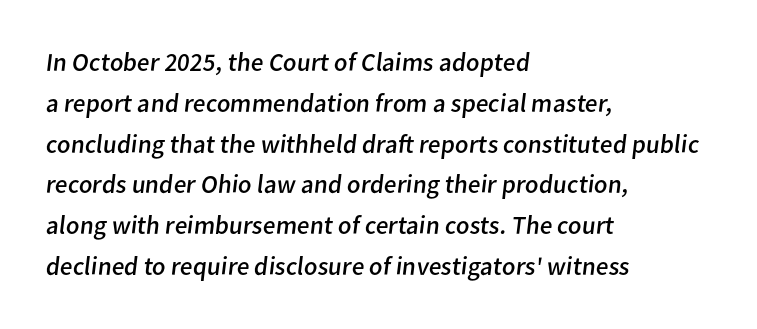
{"bold": "no", "underline": "no", "align": "left", "line_spacing": "normal", "line_spacing_ratio": 1.57, "letter_spacing": "normal", "letter_spacing_em": 0.0, "glyph_px": 26}
